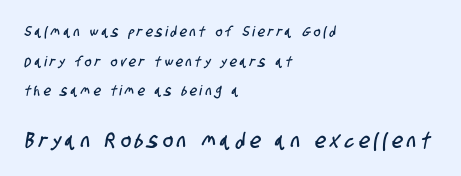
The image shows 21 px text type; set left-aligned, loose line spacing (2.12x), unusually wide letter spacing (+0.24 em), not underlined; the second (bottom) block is 1.5x larger.
